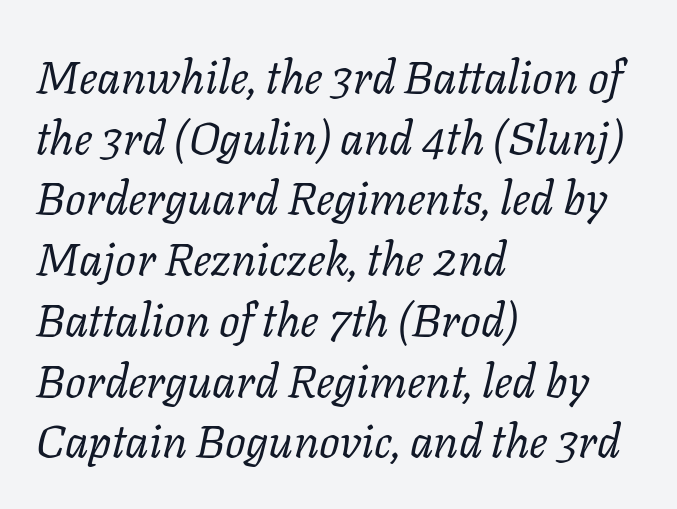
The typography opts for an oblique posture over an upright one. This reads as an unemphasized weight, regular at the heaviest. Do the characters align in a grid? No, the font is proportional. Words appear dense and cohesive because spacing is normal.
